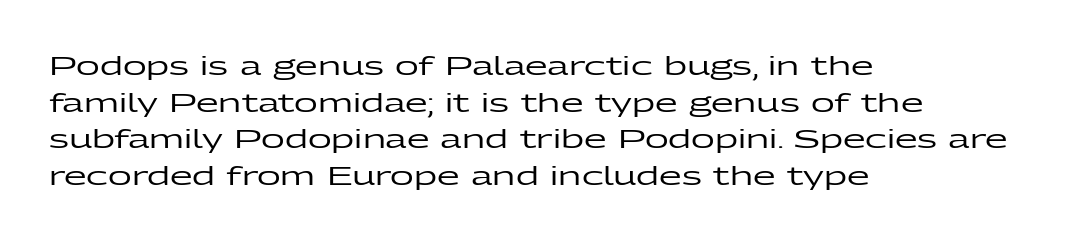
Here the glyphs are tracked normally, forming tight word shapes. Upright lettering throughout. Underline: absent. The lines are quadded left.
